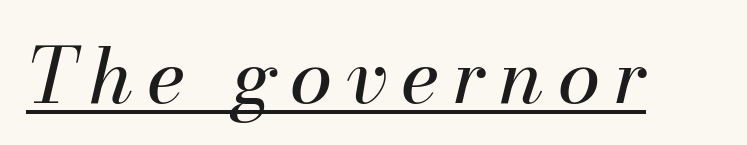
The image shows 77 px regular-weight type, italic (leaning right); set underlined; medium stroke contrast and a small x-height.
